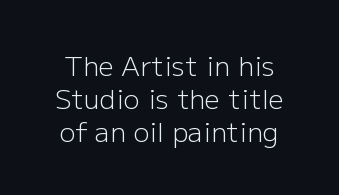
Underlining? Definitely not there. Nope, not italic — everything's standing straight. Letters have the restrained weight of plain body copy at most. This rendering leaves character spacing at its baseline value.
